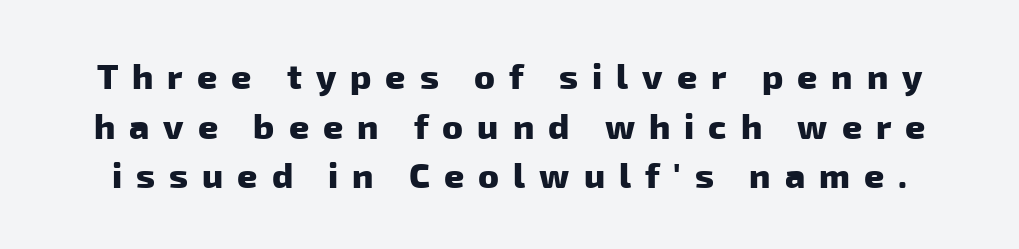
{"serif": "no", "bold": "yes", "weight": "heavy", "width": "normal", "stroke_contrast": "low", "x_height": "medium", "monospaced": "no", "underline": "no", "line_spacing": "normal", "line_spacing_ratio": 1.42, "letter_spacing": "wide", "letter_spacing_em": 0.4, "glyph_px": 35}
